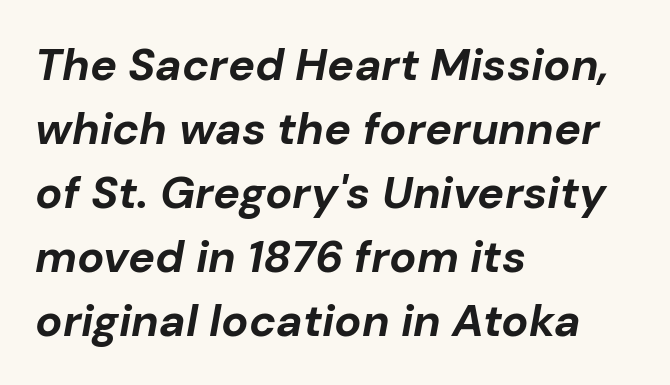
Q: Is the text bold? A: Yes.
Q: Is the text italic (slanted)? A: Yes, it leans right by about 10 degrees.
Q: Is the text underlined? A: No.
Q: How is the paragraph aligned? A: Left-aligned.
Q: Is the spacing between letters normal or unusually wide? A: Normal.
Q: Is the spacing between lines tight, normal or loose? A: Normal.
Q: Width (condensed, normal, or wide)? A: Normal.
Q: Stroke contrast? A: Low.
Q: x-height? A: Medium.
Q: Monospaced? A: No.
